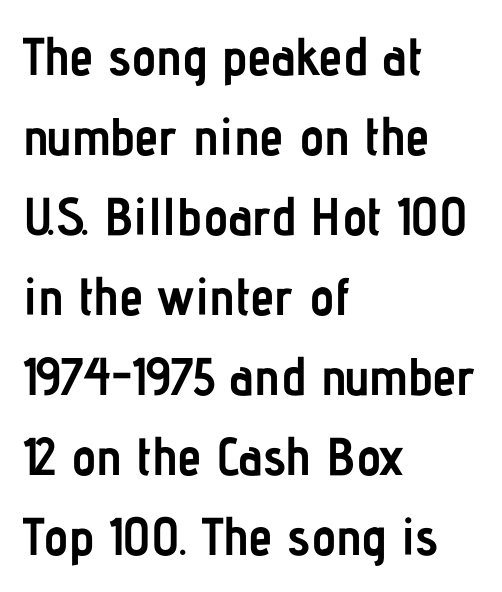
The image shows 53 px semibold, condensed sans-serif type, upright; set left-aligned, normal line spacing (1.51x), normal letter spacing, not underlined; low stroke contrast and a medium x-height.
